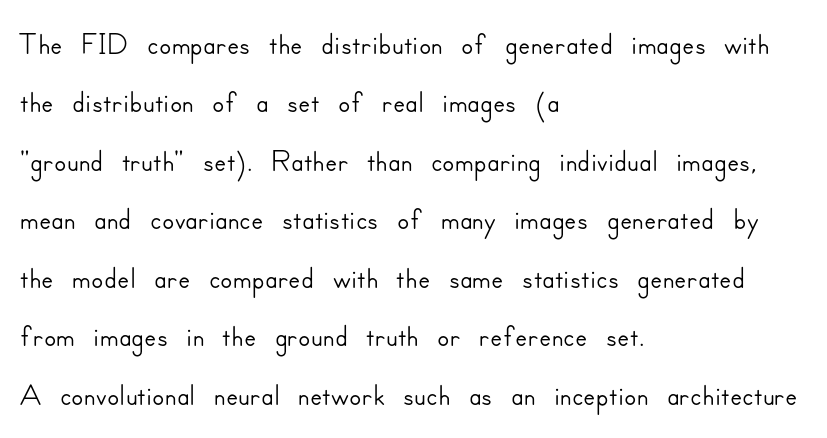
Q: Is the text italic (slanted)? A: No, it is upright.
Q: Is the typeface a serif or a sans-serif typeface? A: Sans-serif.
Q: Is the text underlined? A: No.
Q: How is the paragraph aligned? A: Left-aligned.
Q: Is the spacing between letters normal or unusually wide? A: Normal.
Q: Is the spacing between lines tight, normal or loose? A: Normal.
Q: Width (condensed, normal, or wide)? A: Normal.
Q: Stroke contrast? A: Low.
Q: x-height? A: Small.
Q: Monospaced? A: No.
